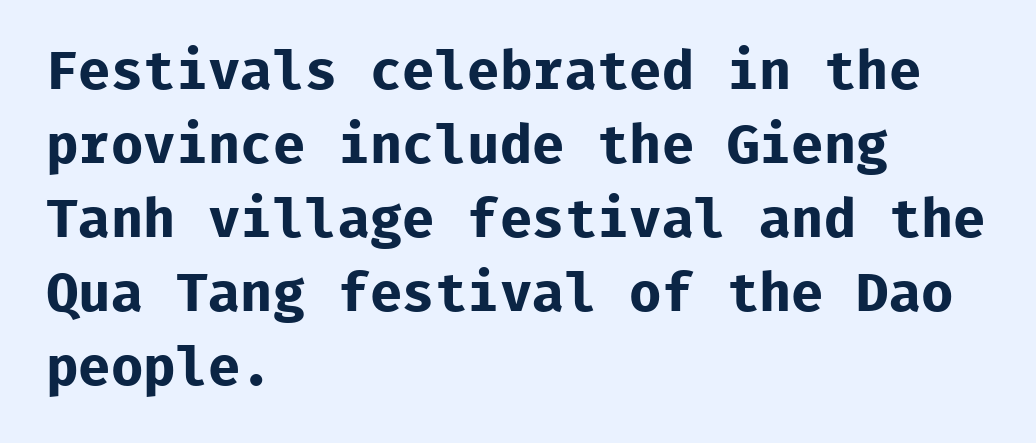
Q: Is the text bold? A: Yes.
Q: Is the text italic (slanted)? A: No, it is upright.
Q: Is the typeface a serif or a sans-serif typeface? A: Sans-serif.
Q: Is the text underlined? A: No.
Q: How is the paragraph aligned? A: Left-aligned.
Q: Is the spacing between letters normal or unusually wide? A: Normal.
Q: Is the spacing between lines tight, normal or loose? A: Normal.
Q: Width (condensed, normal, or wide)? A: Normal.
Q: Stroke contrast? A: Low.
Q: x-height? A: Medium.
Q: Monospaced? A: Yes.
